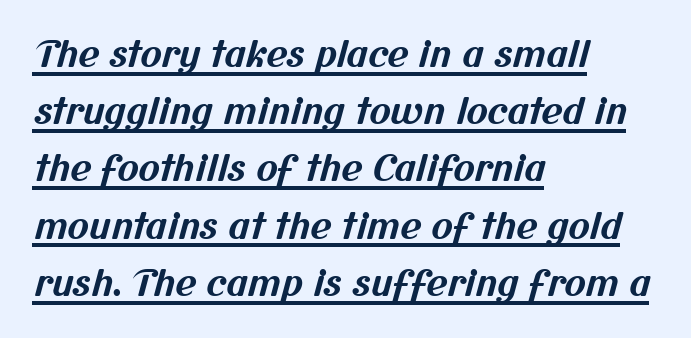
{"serif": "no", "bold": "yes", "weight": "bold", "width": "normal", "stroke_contrast": "medium", "x_height": "medium", "monospaced": "no", "underline": "yes", "align": "left", "line_spacing": "normal", "line_spacing_ratio": 1.59, "letter_spacing": "normal", "letter_spacing_em": 0.0, "glyph_px": 36}
